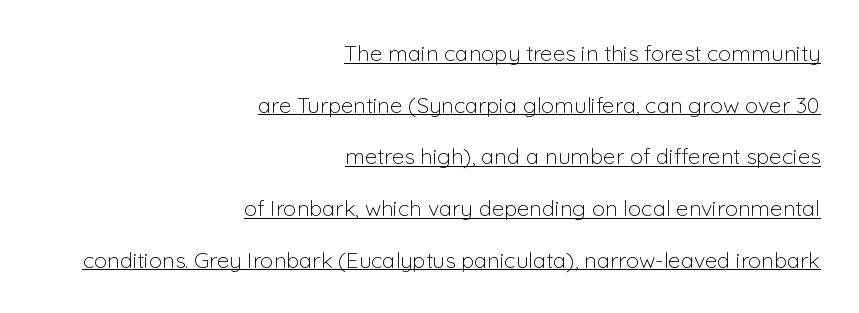
The image shows 22 px text type, upright; set right-aligned, loose line spacing (2.35x), normal letter spacing, underlined.
